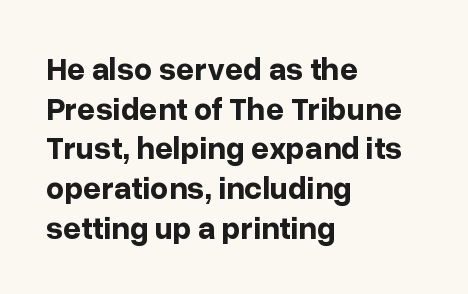
The rendering keeps characters at their native spacing. The characters display no serif detailing; their extremities are plain. The paragraph shown leans on its left margin. The font's upright variant was chosen for this text. Every letter is thick-stroked: bold, no question. Character widths vary here, with narrow letters taking less room than wide ones.
